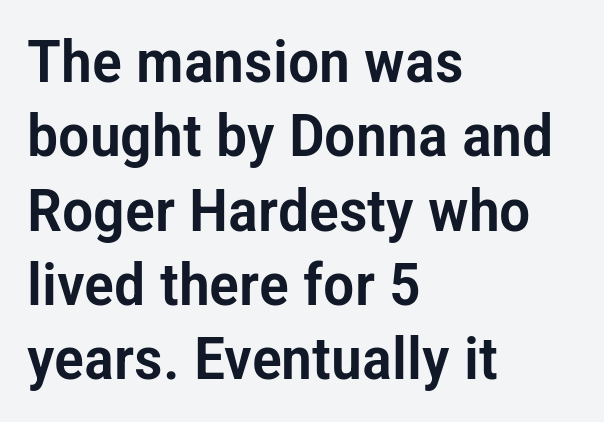
Q: Is the text italic (slanted)? A: No, it is upright.
Q: Is the typeface a serif or a sans-serif typeface? A: Sans-serif.
Q: Is the text underlined? A: No.
Q: How is the paragraph aligned? A: Left-aligned.
Q: Is the spacing between letters normal or unusually wide? A: Normal.
Q: Is the spacing between lines tight, normal or loose? A: Normal.
Q: Width (condensed, normal, or wide)? A: Condensed.
Q: Stroke contrast? A: Low.
Q: x-height? A: Medium.
Q: Monospaced? A: No.
